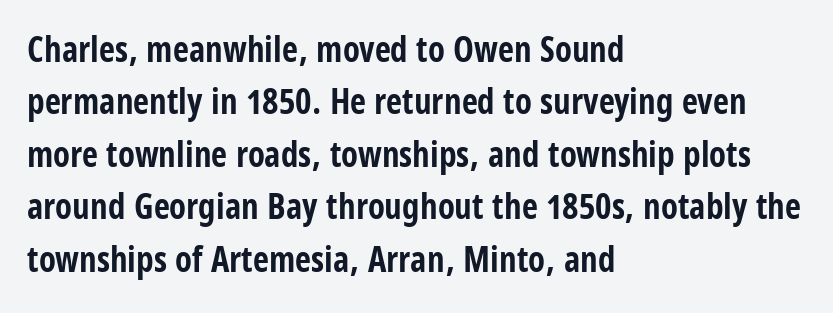
Reading down the block, your eye returns to a fixed left position each line. The face used here is a sans, in the tradition of grotesques and geometrics. Reading down the column, the eye jumps a familiar distance to each next line. A roman cut, with each character standing at attention.
